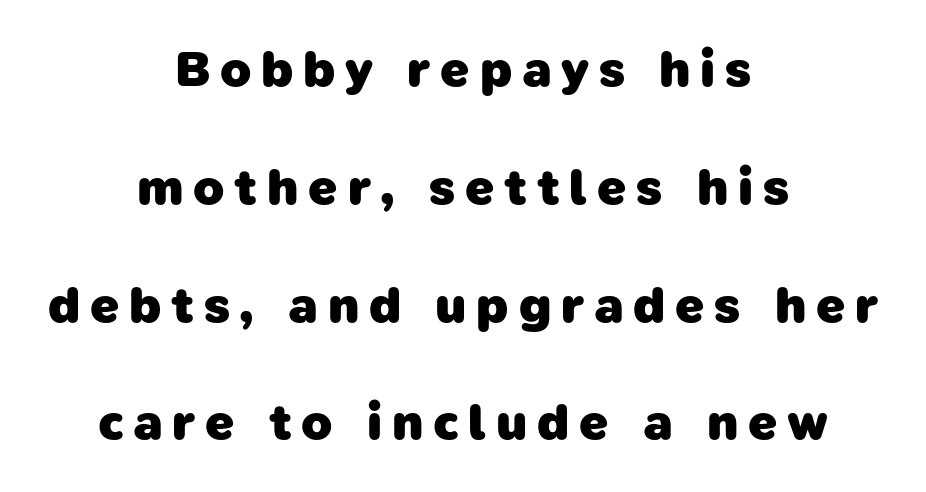
Q: Is the text bold? A: Yes.
Q: Is the typeface a serif or a sans-serif typeface? A: Sans-serif.
Q: Is the text underlined? A: No.
Q: How is the paragraph aligned? A: Centered.
Q: Is the spacing between lines tight, normal or loose? A: Loose.
Q: Width (condensed, normal, or wide)? A: Normal.
Q: Stroke contrast? A: Low.
Q: x-height? A: Medium.
Q: Monospaced? A: No.
